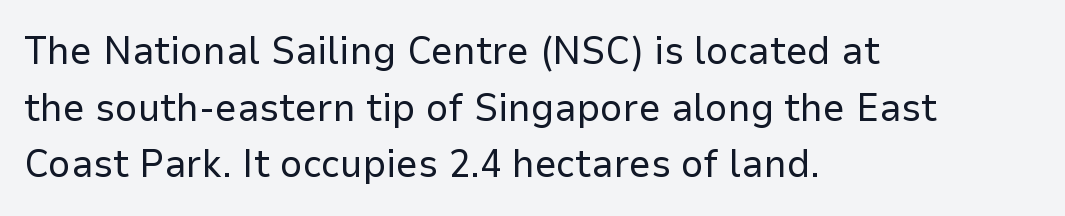
The image shows 39 px regular-weight sans-serif type, upright; set left-aligned, normal line spacing (1.45x), normal letter spacing, not underlined; low stroke contrast and a medium x-height.
